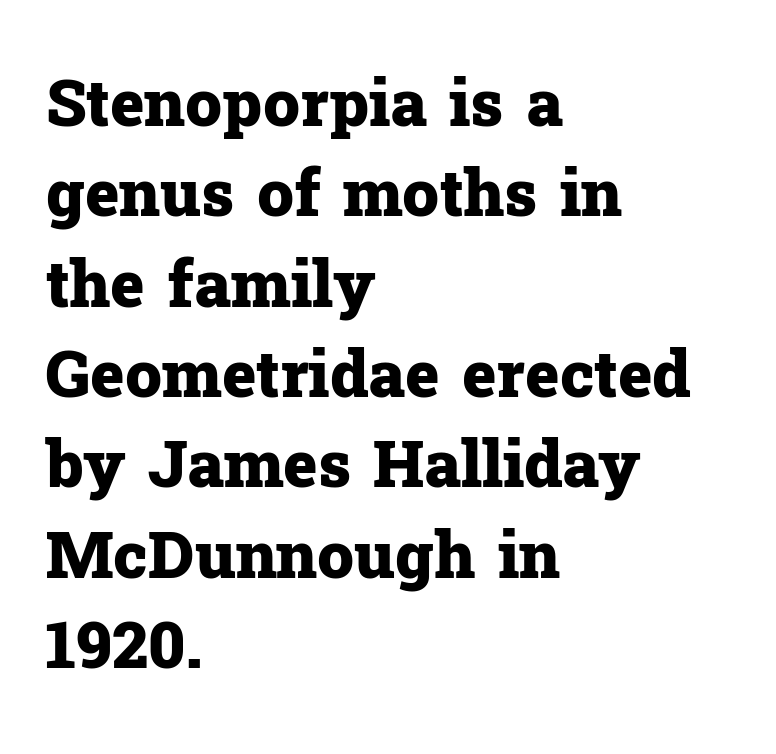
Q: Is the text bold? A: Yes.
Q: Is the text italic (slanted)? A: No, it is upright.
Q: Is the typeface a serif or a sans-serif typeface? A: Serif.
Q: Is the text underlined? A: No.
Q: How is the paragraph aligned? A: Left-aligned.
Q: Is the spacing between letters normal or unusually wide? A: Normal.
Q: Is the spacing between lines tight, normal or loose? A: Normal.
Q: Width (condensed, normal, or wide)? A: Normal.
Q: Stroke contrast? A: Low.
Q: x-height? A: Medium.
Q: Monospaced? A: No.
